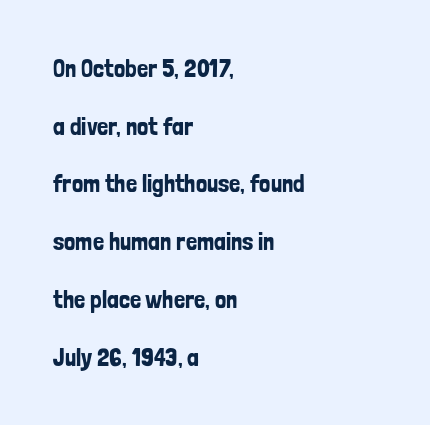
{"italic": "no", "underline": "no", "align": "left", "line_spacing": "loose", "line_spacing_ratio": 2.31, "letter_spacing": "normal", "letter_spacing_em": 0.0, "glyph_px": 25}
